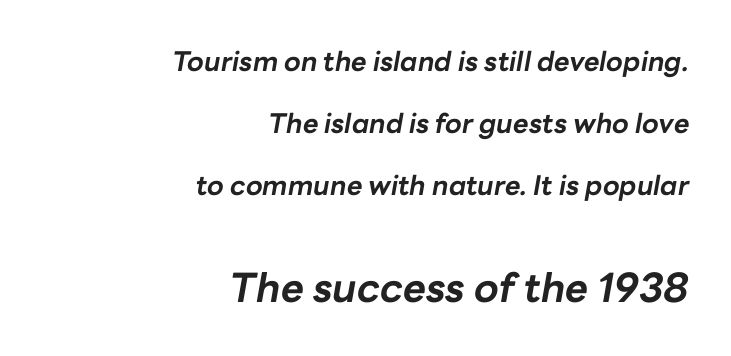
The image shows 40 px bold type, italic (leaning right); set right-aligned, loose line spacing (2.3x), normal letter spacing, not underlined; the second (bottom) block is 1.48x larger; low stroke contrast and a medium x-height.
